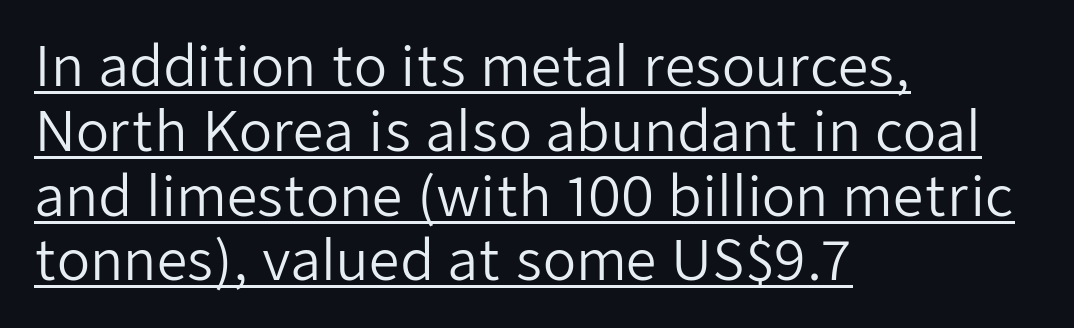
Q: Is the text bold? A: No.
Q: Is the text italic (slanted)? A: No, it is upright.
Q: Is the typeface a serif or a sans-serif typeface? A: Sans-serif.
Q: Is the text underlined? A: Yes.
Q: How is the paragraph aligned? A: Left-aligned.
Q: Is the spacing between letters normal or unusually wide? A: Normal.
Q: Width (condensed, normal, or wide)? A: Normal.
Q: Stroke contrast? A: Low.
Q: x-height? A: Medium.
Q: Monospaced? A: No.
